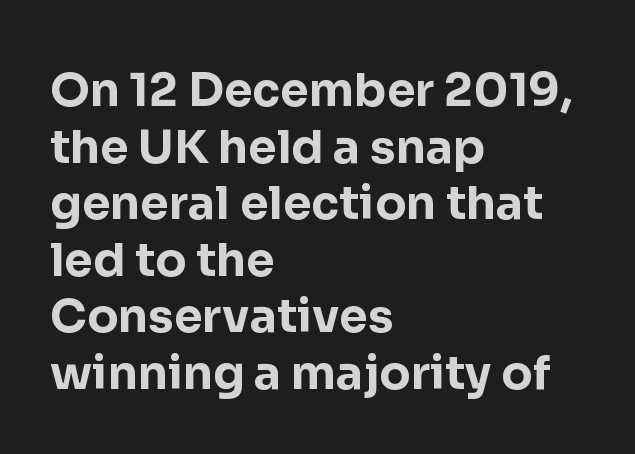
The image shows 46 px bold sans-serif type, upright; set left-aligned, line spacing 1.23x, normal letter spacing, not underlined; low stroke contrast and a medium x-height.
